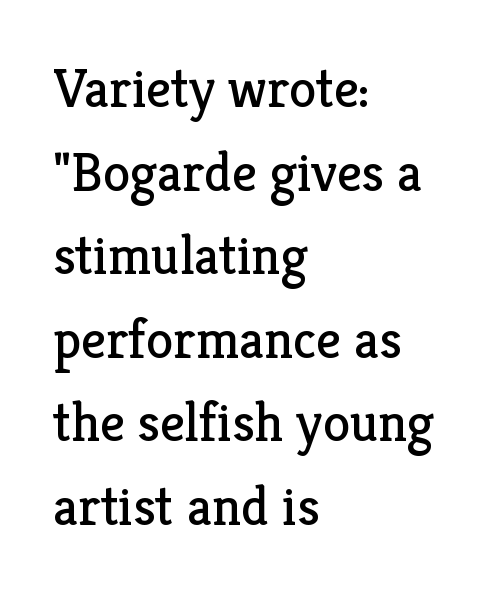
Q: Is the text bold? A: No.
Q: Is the text italic (slanted)? A: No, it is upright.
Q: Is the typeface a serif or a sans-serif typeface? A: Serif.
Q: Is the text underlined? A: No.
Q: How is the paragraph aligned? A: Left-aligned.
Q: Is the spacing between letters normal or unusually wide? A: Normal.
Q: Is the spacing between lines tight, normal or loose? A: Normal.
Q: Width (condensed, normal, or wide)? A: Normal.
Q: Stroke contrast? A: Low.
Q: x-height? A: Medium.
Q: Monospaced? A: No.
